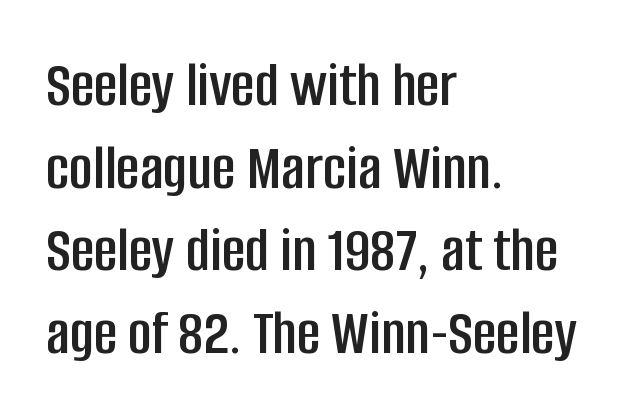
{"serif": "no", "italic": "no", "width": "condensed", "stroke_contrast": "low", "x_height": "large", "monospaced": "no", "underline": "no", "align": "left", "line_spacing": "normal", "line_spacing_ratio": 1.27, "letter_spacing": "normal", "letter_spacing_em": 0.0, "glyph_px": 65}
